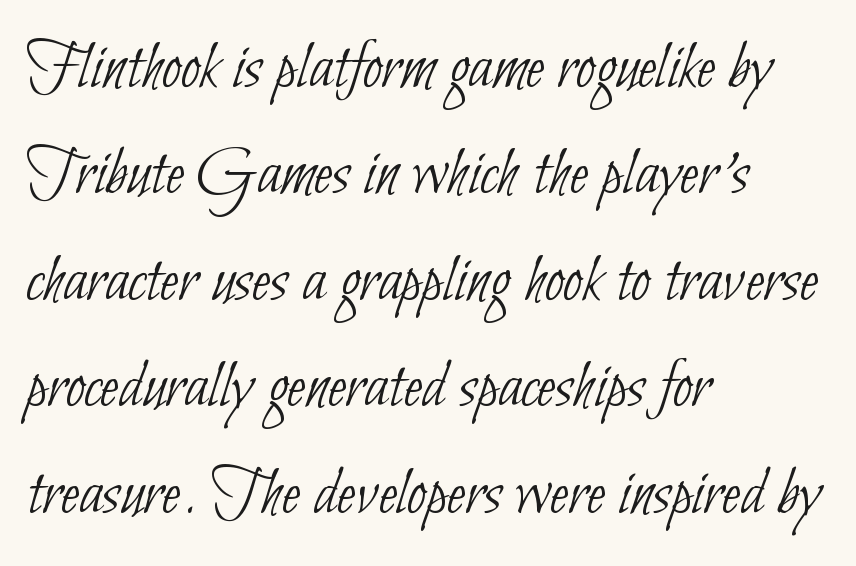
The image shows 70 px thin, condensed sans-serif type; set left-aligned, normal line spacing (1.52x), normal letter spacing, not underlined; low stroke contrast and a small x-height.
